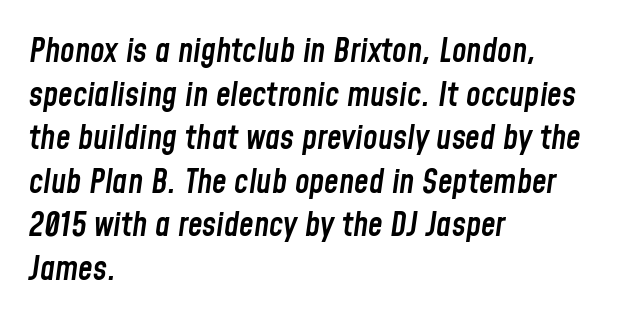
The image shows 33 px semibold, condensed type, italic (leaning right); set left-aligned, normal line spacing (1.32x), normal letter spacing, not underlined; low stroke contrast and a medium x-height.
